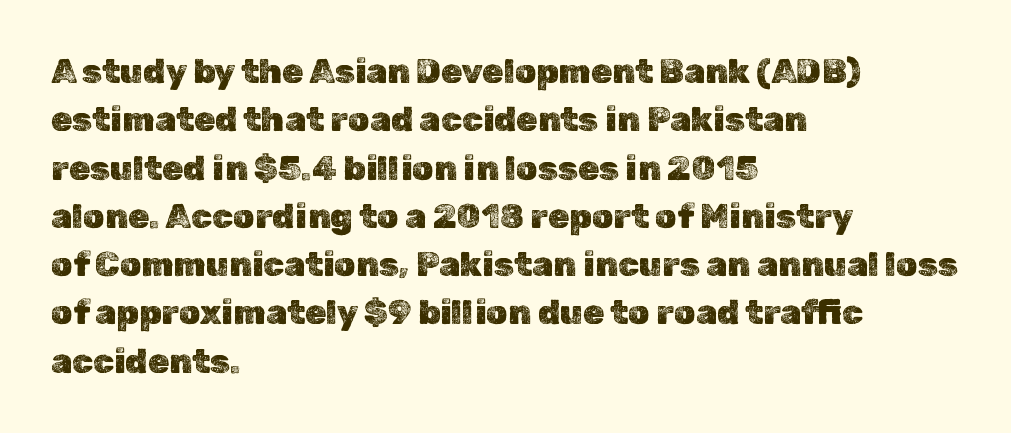
Q: Is the text italic (slanted)? A: No, it is upright.
Q: Is the text underlined? A: No.
Q: How is the paragraph aligned? A: Left-aligned.
Q: Is the spacing between letters normal or unusually wide? A: Normal.
Q: Is the spacing between lines tight, normal or loose? A: Normal.
Q: Width (condensed, normal, or wide)? A: Normal.
Q: x-height? A: Medium.
Q: Monospaced? A: No.
